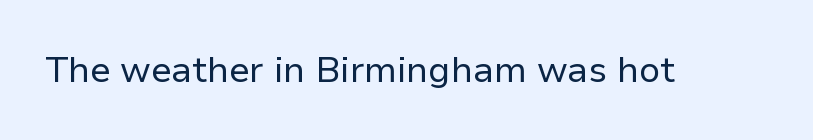
Is this a fixed-width face? No — the glyphs have proportional, varying widths. Vertical strokes here are truly vertical. Glance below the letters and you will spot only blank space. The face used here is a sans, in the tradition of grotesques and geometrics. The face looks like a standard text weight, possibly lighter. Short note: letters normally spaced.
